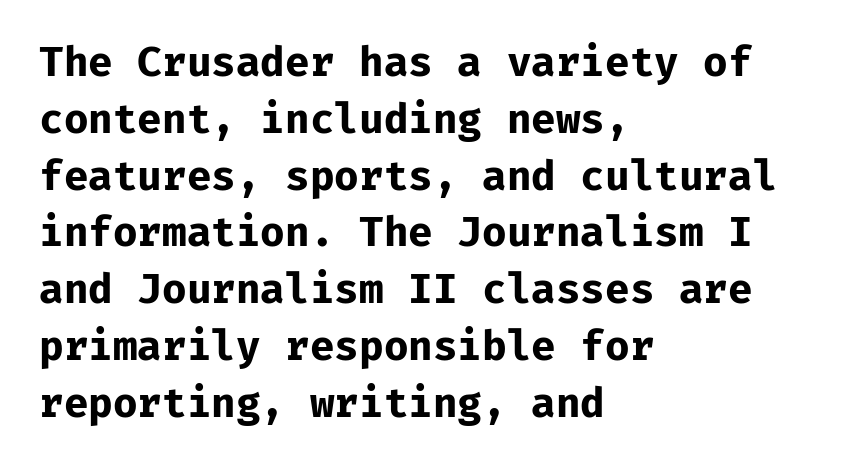
The face used here has the dense, thick strokes of a bold. Is the letter spacing exaggerated? No — it looks like the ordinary default. Leftover space on each line is placed entirely after the last word. Every character sits straight up, as roman type does. This rendering employs a face without finishing strokes, i.e., a sans-serif.
